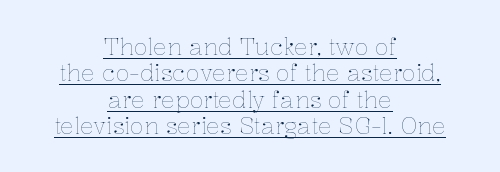
The image shows 23 px text type, upright; set centered, tight line spacing (1.15x), normal letter spacing, underlined.
